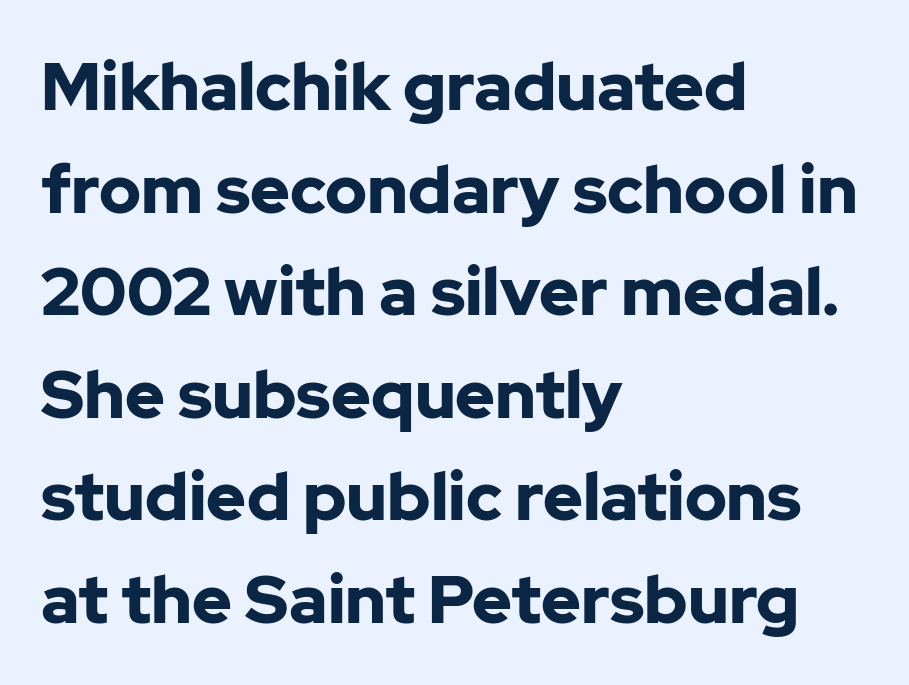
No italicization has been applied; the sample stays upright. The passage shown has conventional tracking throughout. Emphasis by weight is at full strength: bold. Rows of type keep a routine distance in the vertical direction. The letters advance in unequal steps, a hallmark of proportional type. Note: no serifs on the glyphs.
